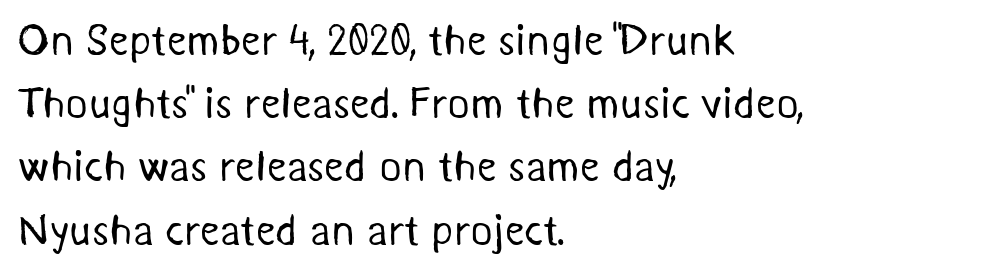
The image shows 43 px regular-weight sans-serif type; set left-aligned, normal line spacing (1.47x), normal letter spacing, not underlined; medium stroke contrast and a medium x-height.
